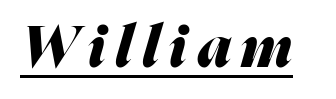
The image shows 58 px heavy type, italic (leaning right); set underlined; medium stroke contrast and a medium x-height.
